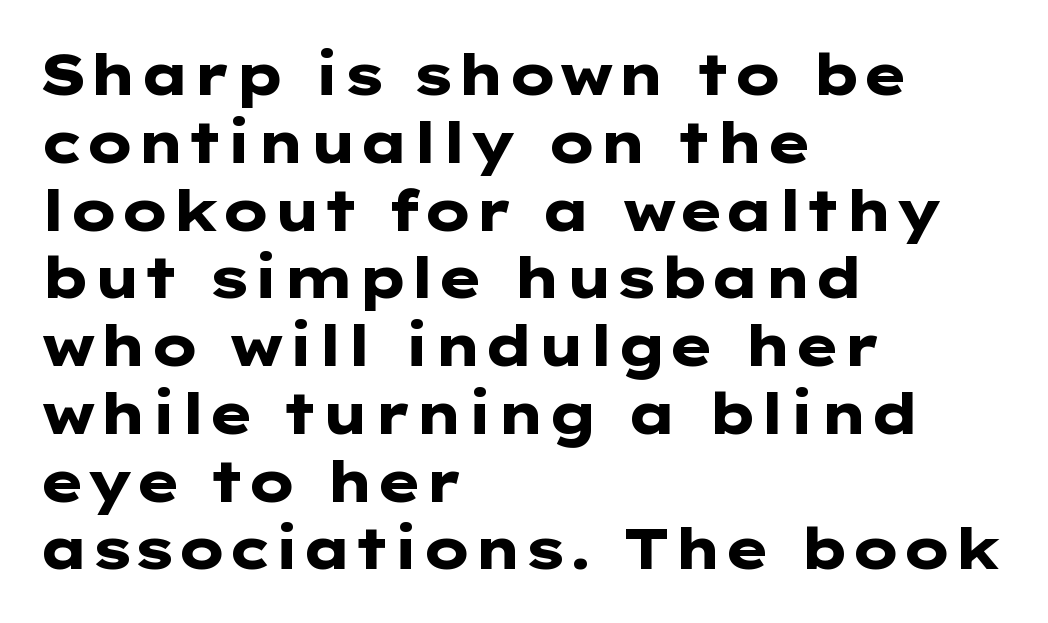
Q: Is the text bold? A: Yes.
Q: Is the text italic (slanted)? A: No, it is upright.
Q: Is the typeface a serif or a sans-serif typeface? A: Sans-serif.
Q: Is the text underlined? A: No.
Q: How is the paragraph aligned? A: Left-aligned.
Q: Is the spacing between letters normal or unusually wide? A: Normal.
Q: Width (condensed, normal, or wide)? A: Wide.
Q: Stroke contrast? A: Low.
Q: x-height? A: Medium.
